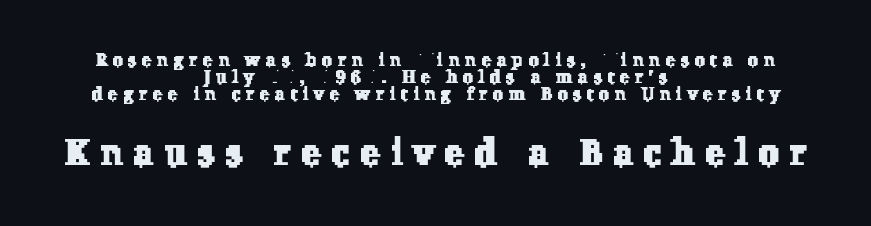
{"serif": "yes", "width": "normal", "stroke_contrast": "low", "x_height": "medium", "monospaced": "no", "underline": "no", "align": "center", "line_spacing": "tight", "line_spacing_ratio": 0.95, "letter_spacing": "wide", "letter_spacing_em": 0.31, "larger_block": "second", "size_ratio": 2.0, "glyph_px": 36}
